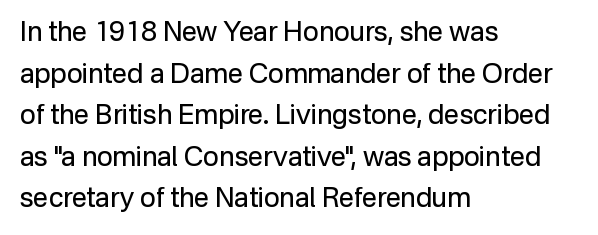
This sample uses an upright cut, with every glyph sitting square on the baseline. Lines of text with bare space underneath. The setting favours the left margin, as ordinary paragraphs usually do. Leading: standard. The typesetting does not lean heavy: it is not bold. You could call the tracking neutral — neither tight nor loose.
